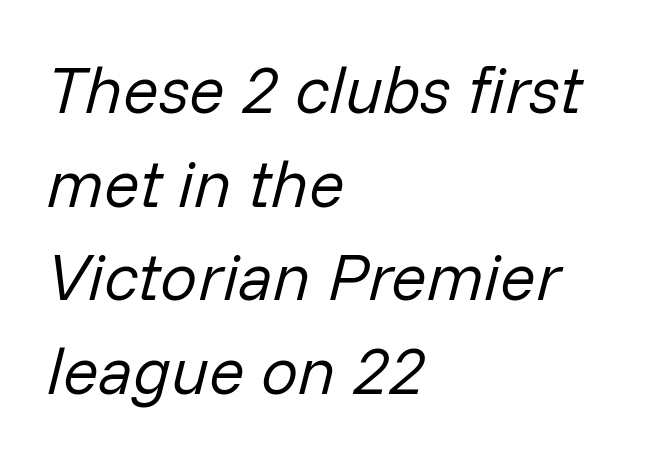
Q: Is the text bold? A: No.
Q: Is the text italic (slanted)? A: Yes, it leans right by about 14 degrees.
Q: Is the text underlined? A: No.
Q: How is the paragraph aligned? A: Left-aligned.
Q: Is the spacing between letters normal or unusually wide? A: Normal.
Q: Is the spacing between lines tight, normal or loose? A: Normal.
Q: Width (condensed, normal, or wide)? A: Normal.
Q: Stroke contrast? A: Low.
Q: x-height? A: Medium.
Q: Monospaced? A: No.
